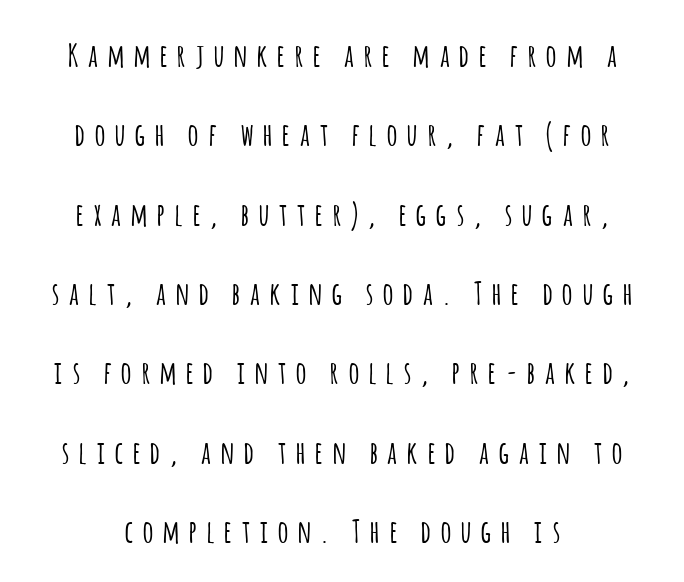
{"serif": "no", "italic": "no", "width": "condensed", "stroke_contrast": "low", "x_height": "large", "monospaced": "no", "underline": "no", "line_spacing": "loose", "line_spacing_ratio": 2.48, "letter_spacing": "wide", "letter_spacing_em": 0.32, "glyph_px": 32}
